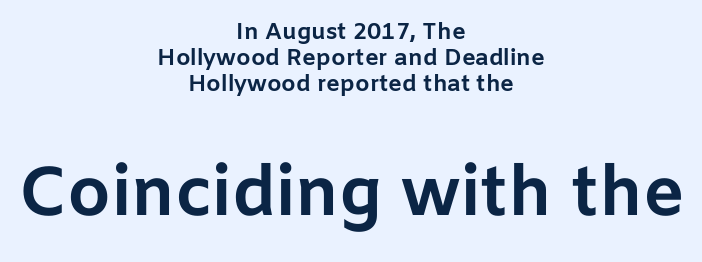
The image shows 69 px bold sans-serif type, upright; set centered, tight line spacing (1.13x), normal letter spacing, not underlined; the second (bottom) block is 3.0x larger; low stroke contrast and a medium x-height.
